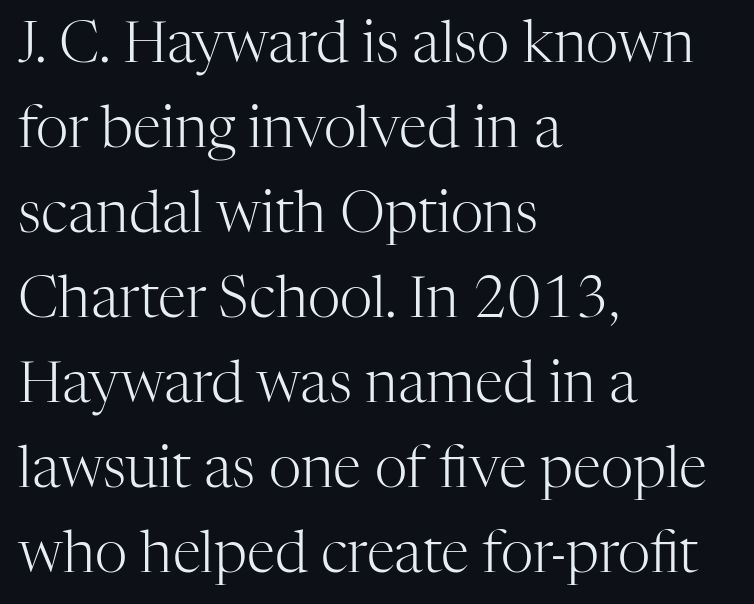
{"serif": "yes", "italic": "no", "bold": "no", "weight": "light", "width": "normal", "stroke_contrast": "high", "x_height": "medium", "monospaced": "no", "underline": "no", "align": "left", "line_spacing": "normal", "line_spacing_ratio": 1.49, "letter_spacing": "normal", "letter_spacing_em": 0.0, "glyph_px": 57}
